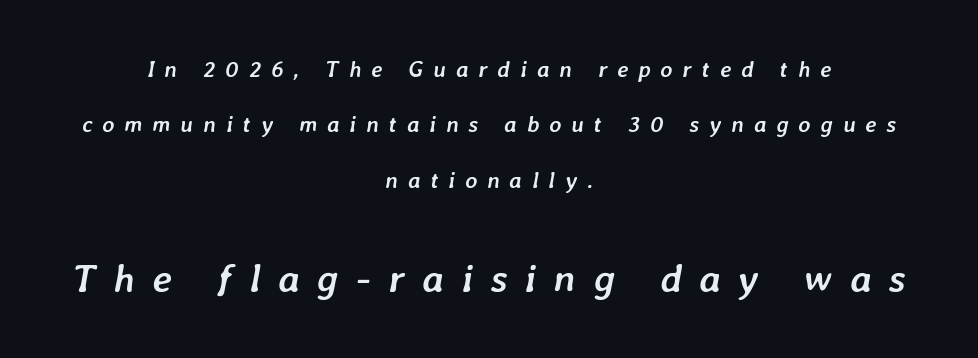
The image shows 40 px semibold type, italic (leaning right); set centered, loose line spacing (2.41x), unusually wide letter spacing (+0.43 em), not underlined; the second (bottom) block is 1.74x larger; low stroke contrast and a medium x-height.
